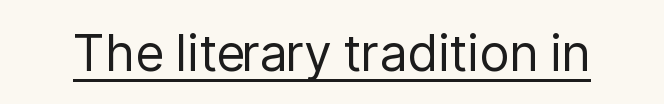
{"serif": "no", "italic": "no", "bold": "no", "weight": "regular", "width": "normal", "stroke_contrast": "low", "x_height": "medium", "monospaced": "no", "underline": "yes", "letter_spacing": "normal", "letter_spacing_em": 0.0, "glyph_px": 50}
